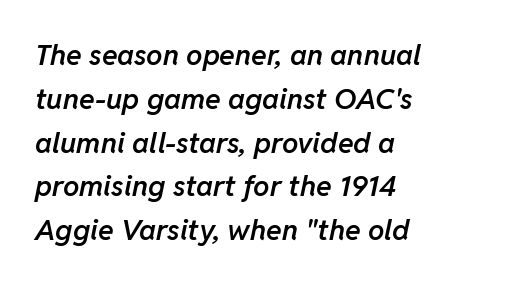
Line beginnings align vertically; line endings do not. Think of a printed novel: that variable character pitch is what you see here. A clean baseline with only descenders dipping below it. The whole block is typeset with a tilt. A semibold gives these letters moderate extra thickness, short of bold.
